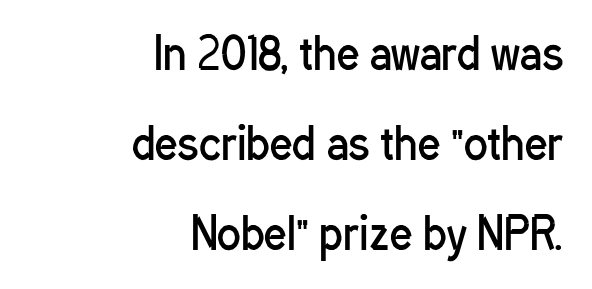
The image shows 44 px regular-weight, condensed sans-serif type, upright; set right-aligned, loose line spacing (2.05x), normal letter spacing, not underlined; low stroke contrast and a medium x-height.
